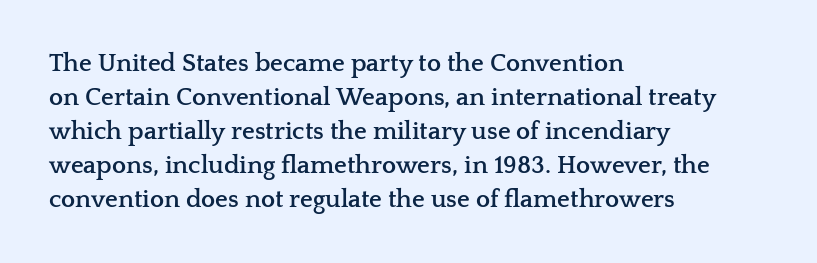
{"italic": "no", "bold": "yes", "underline": "no", "align": "left", "line_spacing": "normal", "line_spacing_ratio": 1.36, "letter_spacing": "normal", "letter_spacing_em": 0.0, "glyph_px": 25}
